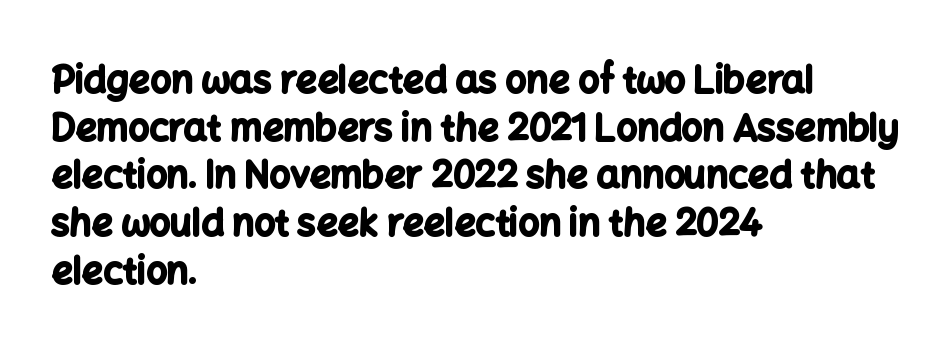
The type sits square on the baseline with zero lean. Is the type bold? Yes — the strokes are clearly thick and heavy. The rows are spaced the way most documents space them. Nope, no serifs anywhere on these letters.
